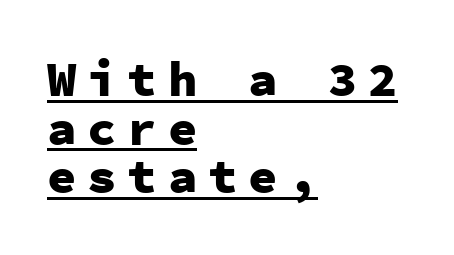
The image shows 49 px heavy sans-serif type, upright, monospaced; set left-aligned, tight line spacing (0.99x), unusually wide letter spacing (+0.22 em), underlined; low stroke contrast and a medium x-height.
